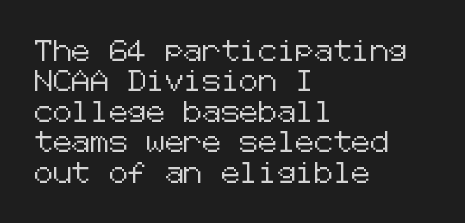
A bare baseline throughout the passage. This rendering uses left alignment, leaving the right contour irregular. Vertical strokes here are truly vertical. Glyph-to-glyph distance matches everyday printed text. If you measured baseline to baseline, you'd find a middling distance.
